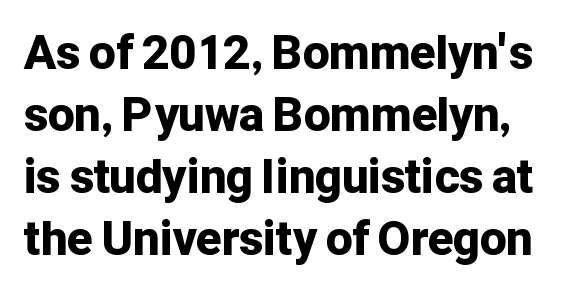
{"serif": "no", "italic": "no", "bold": "yes", "weight": "bold", "width": "normal", "stroke_contrast": "low", "x_height": "medium", "monospaced": "no", "underline": "no", "line_spacing": "normal", "line_spacing_ratio": 1.32, "letter_spacing": "normal", "letter_spacing_em": 0.0, "glyph_px": 47}
